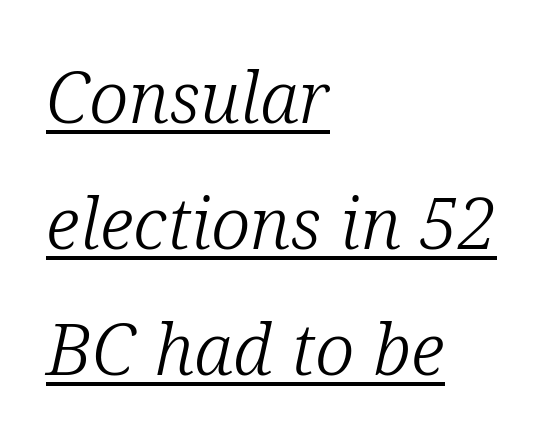
The image shows 72 px light serif type, italic (leaning right); set left-aligned, line spacing 1.75x, normal letter spacing, underlined; low stroke contrast and a medium x-height.
